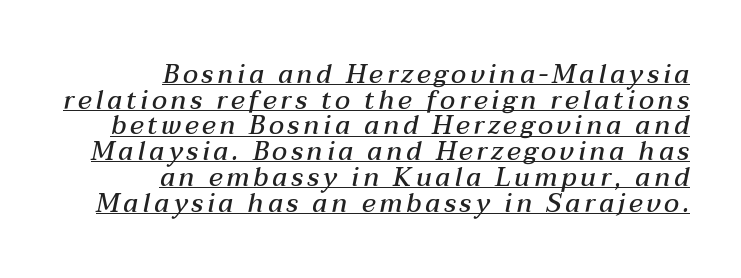
The designer dialed line spacing down below the default. The glyphs are accompanied by a horizontal stroke just below them. Each line ends at the same right margin while the left side varies. Typographic density is moderately raised because the face is semibold. Does the lettering tilt? It does — this is italic.
